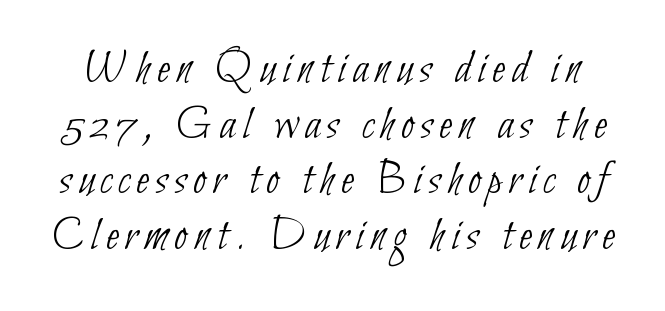
The image shows 48 px thin, condensed sans-serif type; set line spacing 1.16x, not underlined; low stroke contrast and a small x-height.
